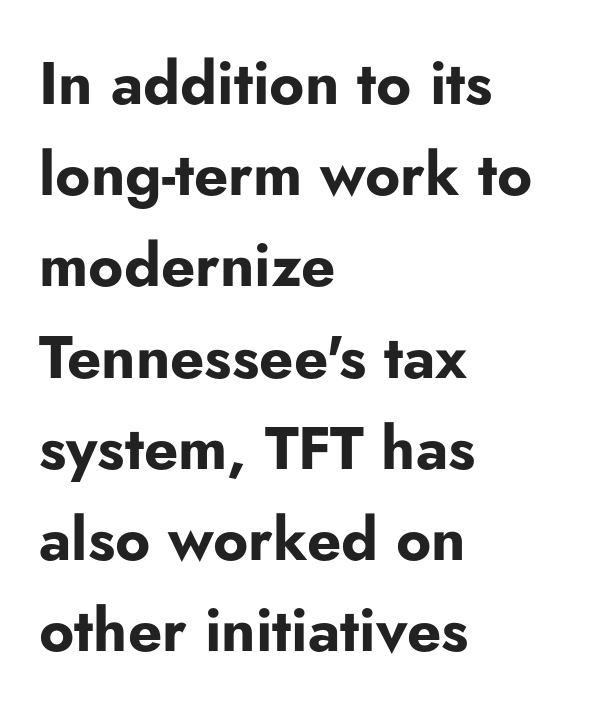
{"serif": "no", "italic": "no", "bold": "yes", "weight": "bold", "width": "normal", "stroke_contrast": "low", "x_height": "small", "monospaced": "no", "underline": "no", "align": "left", "line_spacing": "normal", "line_spacing_ratio": 1.52, "letter_spacing": "normal", "letter_spacing_em": 0.0, "glyph_px": 60}
